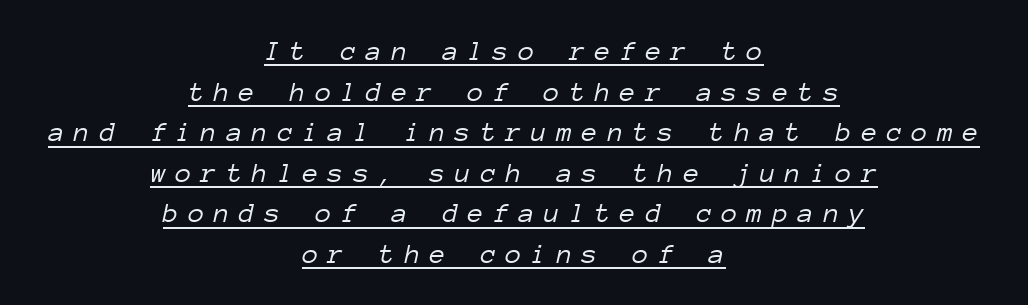
Alignment: centered. These lines are rendered in a fixed-pitch font. Reading down the column, the eye jumps a familiar distance to each next line. The weight tops out at a normal text grade. Has an underline been added? It has. Rendered with sloped, italic letterforms.
